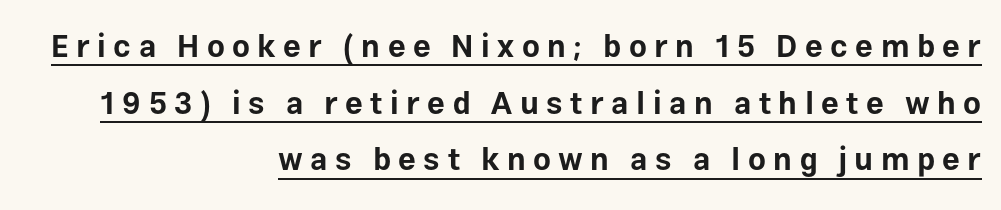
The image shows 31 px bold sans-serif type, upright; set right-aligned, line spacing 1.83x, unusually wide letter spacing (+0.24 em), underlined; low stroke contrast and a medium x-height.
